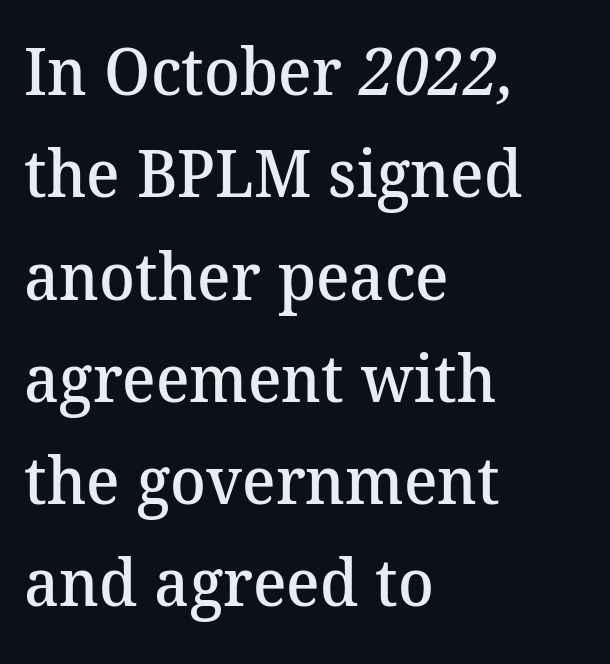
{"serif": "yes", "bold": "semi", "weight": "semibold", "width": "normal", "stroke_contrast": "medium", "x_height": "medium", "monospaced": "no", "underline": "no", "align": "left", "line_spacing": "normal", "line_spacing_ratio": 1.55, "letter_spacing": "normal", "letter_spacing_em": 0.0, "glyph_px": 66}
